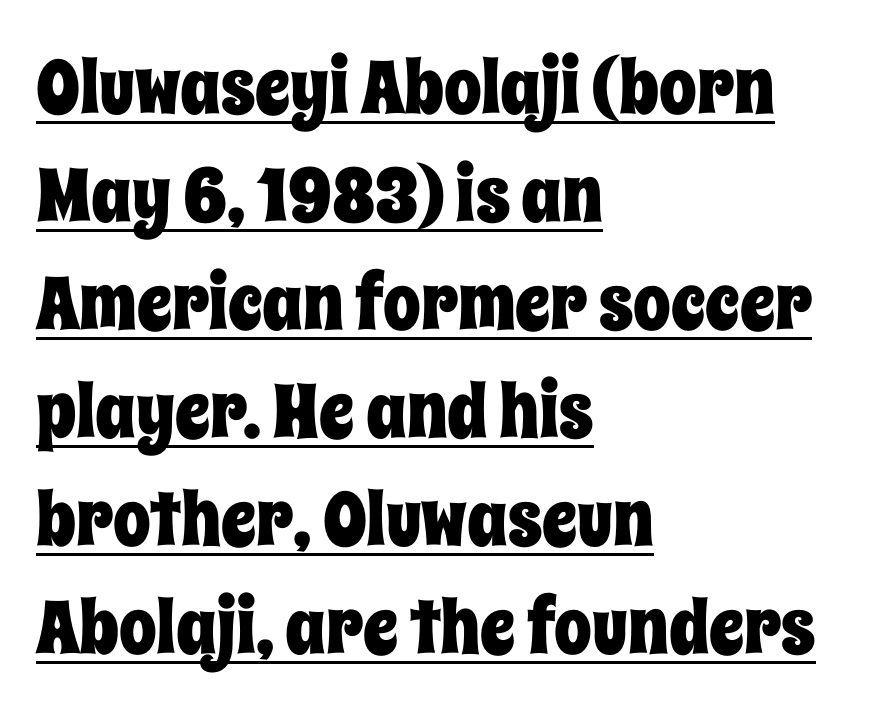
Every row of glyphs begins at an identical x-position on the left. Regarding leading, the lines here are spaced in the standard way. The lettering holds an erect, upright posture throughout. You could not count columns in this text — the font is proportionally spaced.
